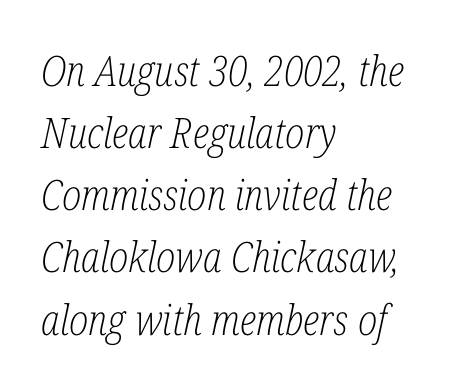
The block of text has a typical density, with ordinary space between rows. What kind of face is this? One with serifs. The strokes are not fattened; the text isn't bold. Underlining? Definitely not there.
